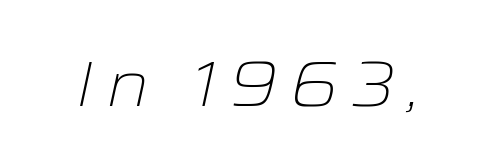
The image shows 64 px light, wide type, italic (leaning right); set not underlined; low stroke contrast and a medium x-height.
